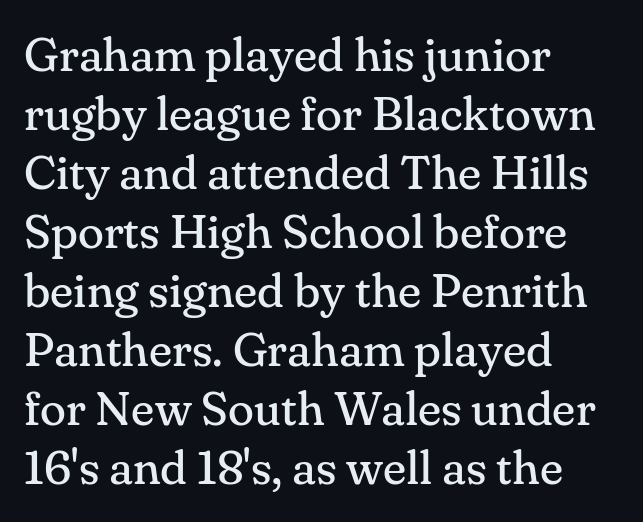
The image shows 48 px regular-weight serif type, upright; set left-aligned, line spacing 1.23x, normal letter spacing, not underlined; medium stroke contrast and a small x-height.
